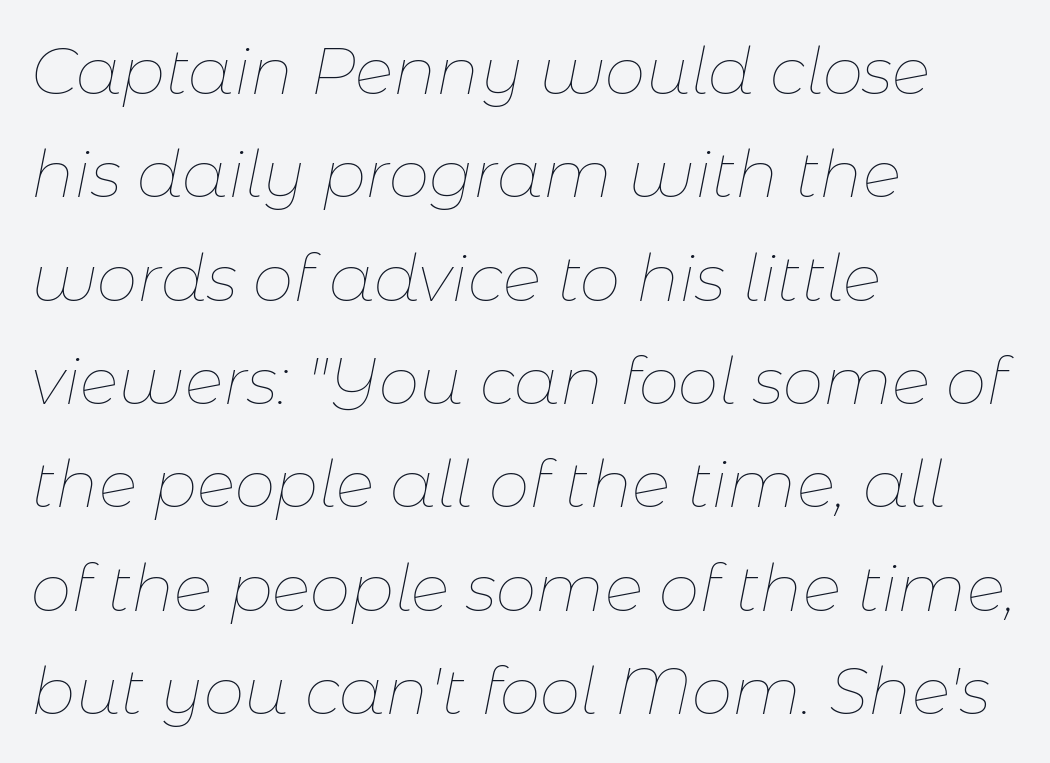
Q: Is the text bold? A: No.
Q: Is the text italic (slanted)? A: Yes, it leans right by about 11 degrees.
Q: Is the text underlined? A: No.
Q: How is the paragraph aligned? A: Left-aligned.
Q: Is the spacing between letters normal or unusually wide? A: Normal.
Q: Is the spacing between lines tight, normal or loose? A: Normal.
Q: Width (condensed, normal, or wide)? A: Normal.
Q: Stroke contrast? A: Low.
Q: x-height? A: Medium.
Q: Monospaced? A: No.
